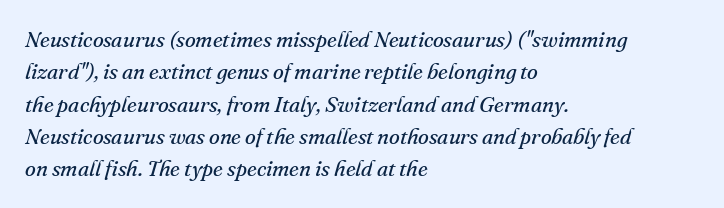
The image shows 22 px text type, italic (leaning right); set left-aligned, normal line spacing (1.47x), normal letter spacing, not underlined.
